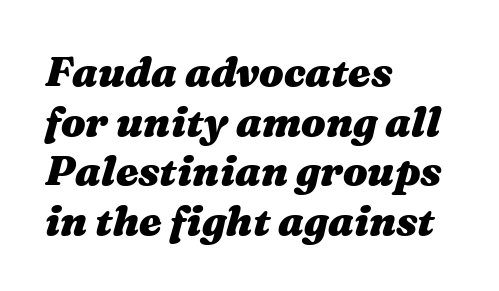
The image shows 41 px heavy, wide type, italic (leaning right); set left-aligned, line spacing 1.21x, normal letter spacing, not underlined; medium stroke contrast and a medium x-height.
